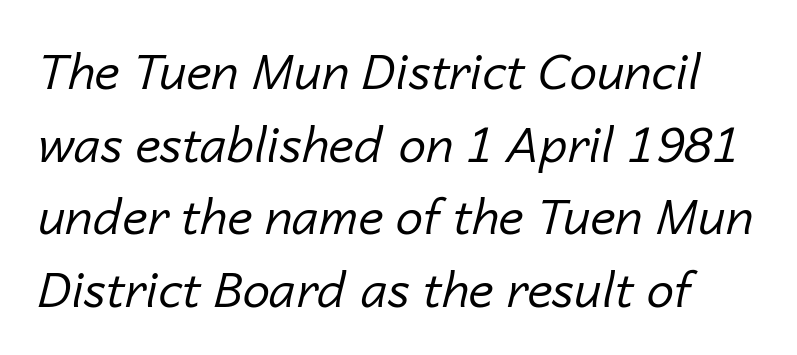
Weight: regular or lighter. In terms of letterspacing, this is plain default setting. A clean baseline with only descenders dipping below it. The block of text has a typical density, with ordinary space between rows. The rendering uses natural spacing where letterforms have individual widths.
